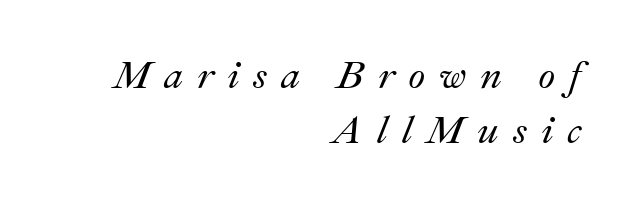
{"italic": "yes", "lean": "right", "slant_degrees": 22, "width": "normal", "stroke_contrast": "medium", "x_height": "small", "monospaced": "no", "underline": "no", "align": "right", "line_spacing": "normal", "line_spacing_ratio": 1.4, "letter_spacing": "wide", "letter_spacing_em": 0.35, "glyph_px": 39}
